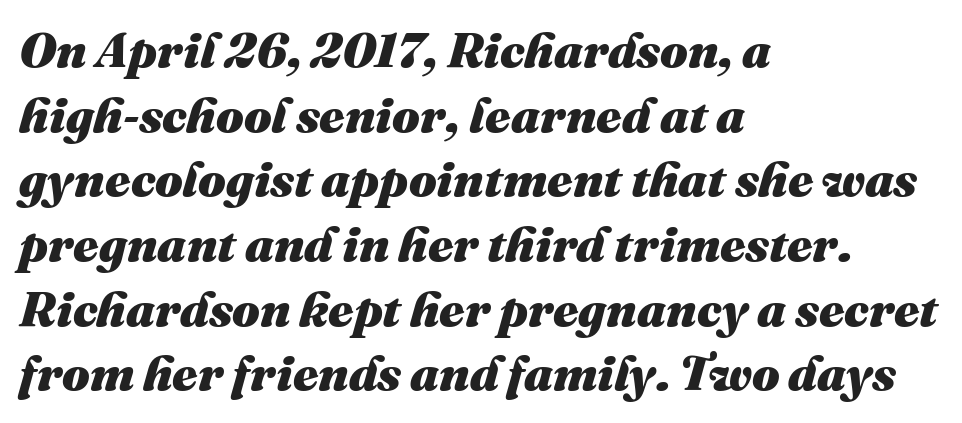
Q: Is the text bold? A: Yes.
Q: Is the text italic (slanted)? A: Yes, it leans right by about 16 degrees.
Q: Is the text underlined? A: No.
Q: How is the paragraph aligned? A: Left-aligned.
Q: Is the spacing between letters normal or unusually wide? A: Normal.
Q: Is the spacing between lines tight, normal or loose? A: Normal.
Q: Width (condensed, normal, or wide)? A: Normal.
Q: Stroke contrast? A: Medium.
Q: x-height? A: Medium.
Q: Monospaced? A: No.
